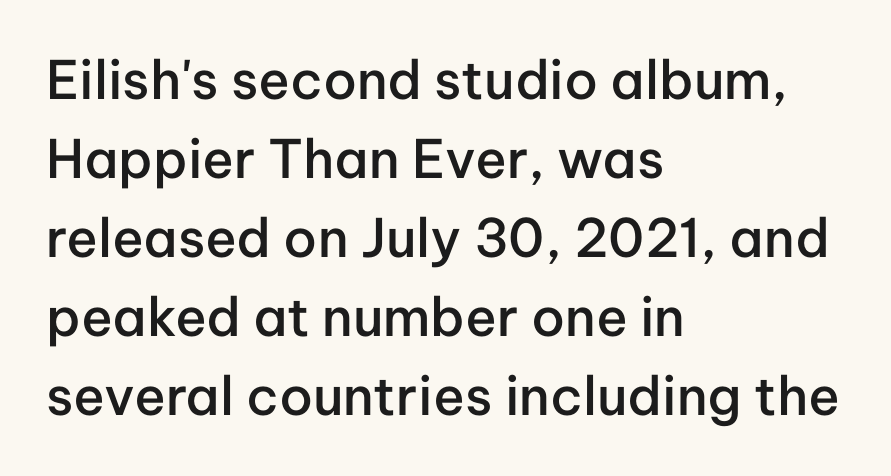
{"serif": "no", "italic": "no", "bold": "semi", "weight": "semibold", "width": "normal", "stroke_contrast": "low", "x_height": "medium", "monospaced": "no", "underline": "no", "align": "left", "line_spacing": "normal", "line_spacing_ratio": 1.49, "letter_spacing": "normal", "letter_spacing_em": 0.0, "glyph_px": 53}
